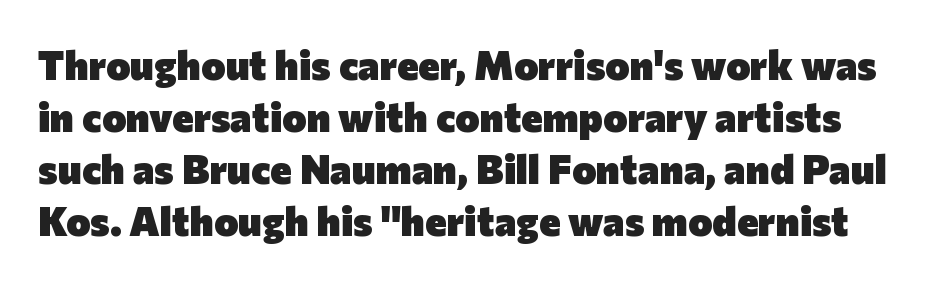
Q: Is the text bold? A: Yes.
Q: Is the text italic (slanted)? A: No, it is upright.
Q: Is the typeface a serif or a sans-serif typeface? A: Sans-serif.
Q: Is the text underlined? A: No.
Q: Is the spacing between letters normal or unusually wide? A: Normal.
Q: Is the spacing between lines tight, normal or loose? A: Normal.
Q: Width (condensed, normal, or wide)? A: Normal.
Q: Stroke contrast? A: Low.
Q: x-height? A: Medium.
Q: Monospaced? A: No.
